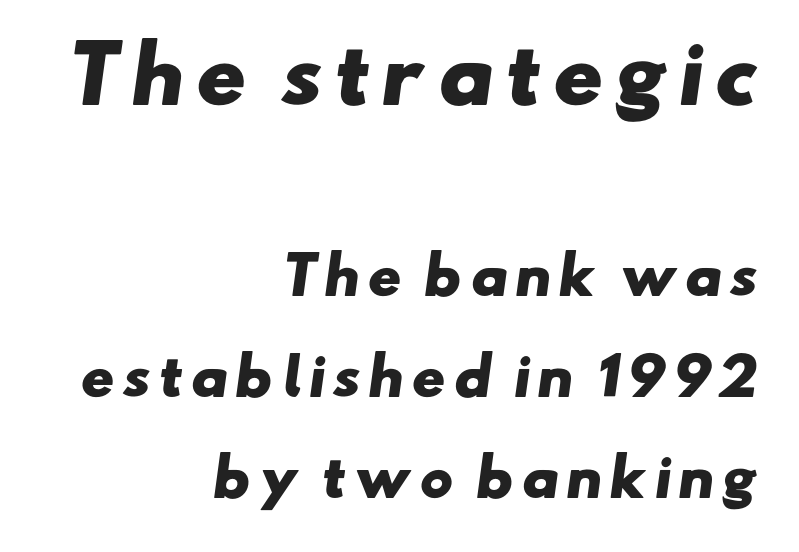
Nothing sits at the stroke ends, so this counts as sans-serif. Character widths vary here, with narrow letters taking less room than wide ones. The block of text is sparse from top to bottom, with ample space between rows. The lines are quadded right. Which of the two is more prominent by size? The first, at the top.
